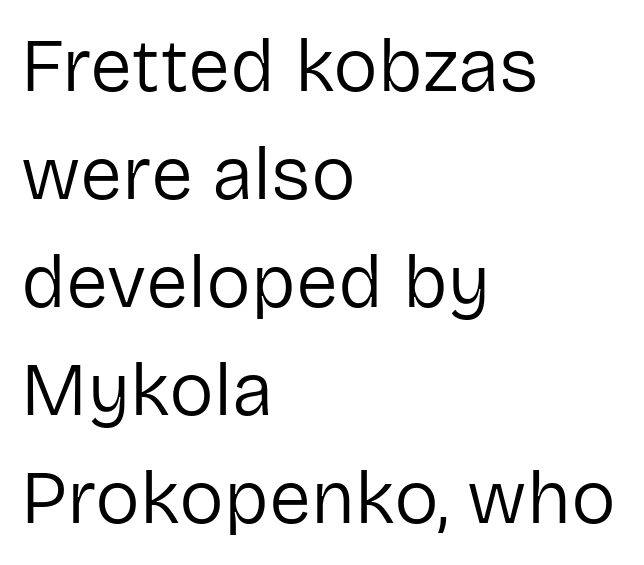
Q: Is the text bold? A: No.
Q: Is the text italic (slanted)? A: No, it is upright.
Q: Is the typeface a serif or a sans-serif typeface? A: Sans-serif.
Q: Is the text underlined? A: No.
Q: How is the paragraph aligned? A: Left-aligned.
Q: Is the spacing between letters normal or unusually wide? A: Normal.
Q: Is the spacing between lines tight, normal or loose? A: Normal.
Q: Width (condensed, normal, or wide)? A: Normal.
Q: Stroke contrast? A: Low.
Q: x-height? A: Medium.
Q: Monospaced? A: No.
